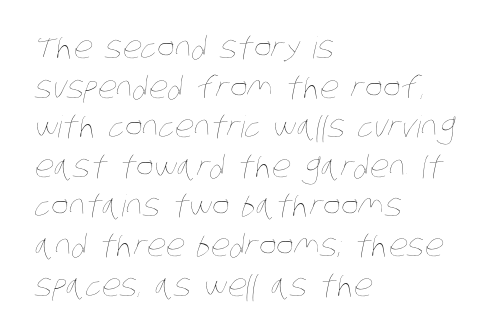
Q: Is the text bold? A: No.
Q: Is the text underlined? A: No.
Q: How is the paragraph aligned? A: Left-aligned.
Q: Is the spacing between letters normal or unusually wide? A: Normal.
Q: Is the spacing between lines tight, normal or loose? A: Normal.
Q: Width (condensed, normal, or wide)? A: Condensed.
Q: Stroke contrast? A: Low.
Q: x-height? A: Large.
Q: Monospaced? A: No.
